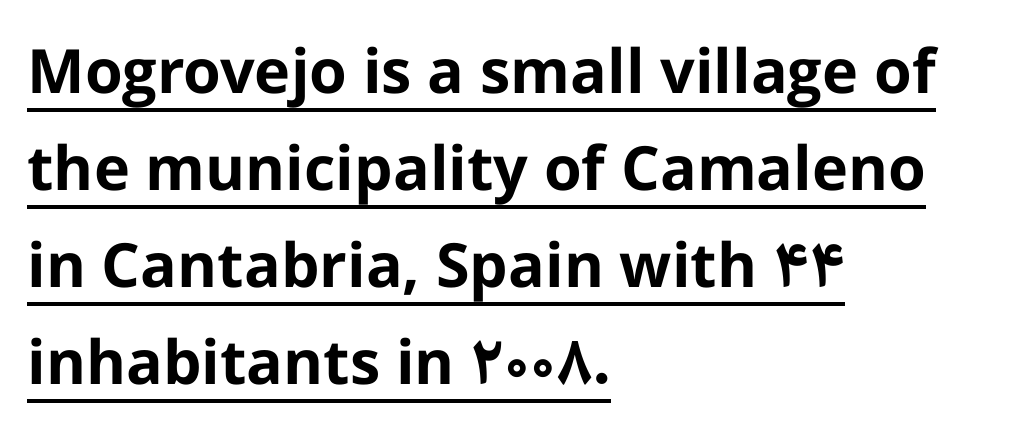
The image shows 61 px bold sans-serif type, upright; set left-aligned, normal line spacing (1.59x), normal letter spacing, underlined; low stroke contrast and a medium x-height.
